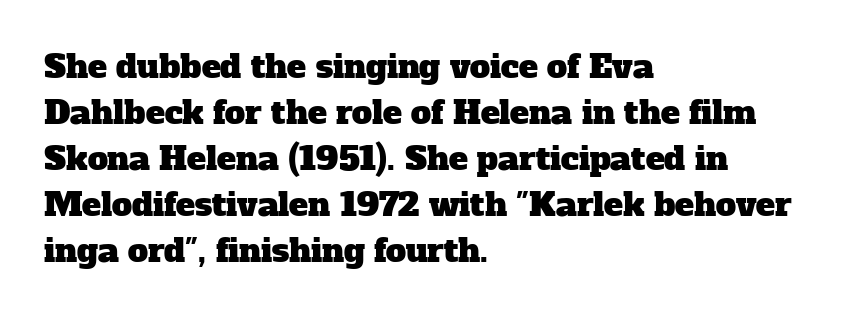
Q: Is the typeface a serif or a sans-serif typeface? A: Serif.
Q: Is the text underlined? A: No.
Q: How is the paragraph aligned? A: Left-aligned.
Q: Is the spacing between letters normal or unusually wide? A: Normal.
Q: Is the spacing between lines tight, normal or loose? A: Normal.
Q: Width (condensed, normal, or wide)? A: Normal.
Q: Stroke contrast? A: Low.
Q: x-height? A: Medium.
Q: Monospaced? A: No.
